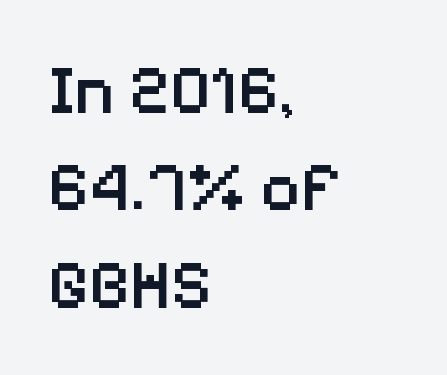
{"serif": "no", "italic": "no", "bold": "semi", "weight": "semibold", "width": "normal", "stroke_contrast": "low", "x_height": "medium", "monospaced": "no", "underline": "no", "align": "left", "line_spacing": "normal", "line_spacing_ratio": 1.41, "letter_spacing": "normal", "letter_spacing_em": 0.0, "glyph_px": 69}
